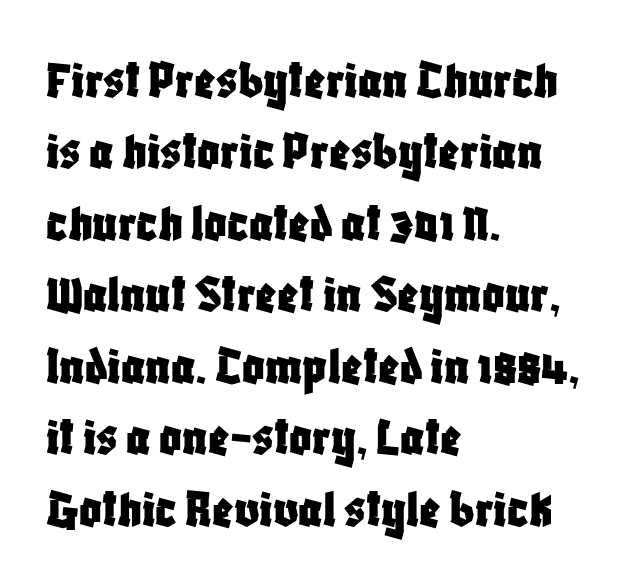
The image shows 55 px condensed sans-serif type, upright; set left-aligned, normal line spacing (1.3x), normal letter spacing, not underlined; low stroke contrast and a large x-height.
